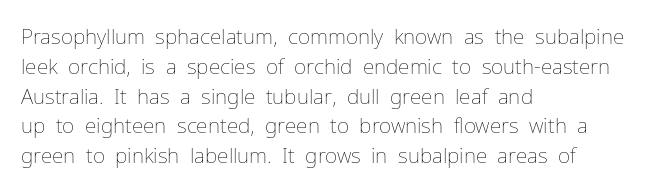
The image shows 21 px text type, upright; set left-aligned, normal line spacing (1.42x), normal letter spacing, not underlined.
